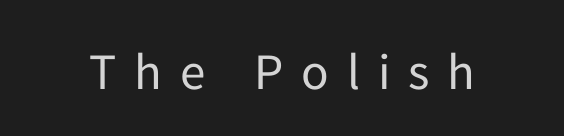
Nope, not italic — everything's standing straight. A clean baseline with only descenders dipping below it. The gaps between neighbouring characters are conspicuously large. Character widths vary here, with narrow letters taking less room than wide ones. Weight: in the light-to-regular range.
